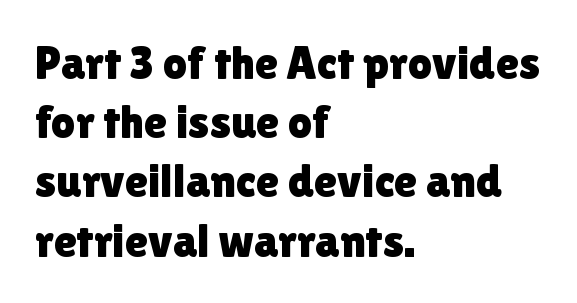
The image shows 47 px sans-serif type, upright; set left-aligned, normal line spacing (1.26x), normal letter spacing, not underlined; a medium x-height.
